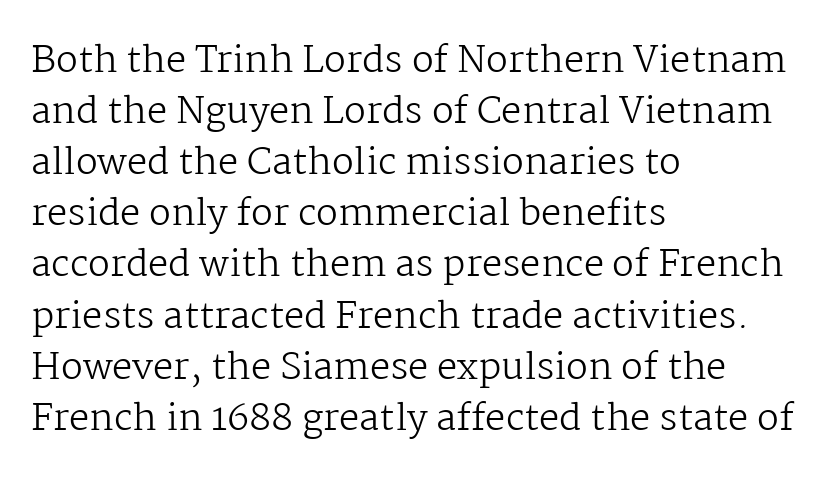
The image shows 36 px regular-weight serif type, upright; set left-aligned, normal line spacing (1.42x), normal letter spacing, not underlined; medium stroke contrast and a medium x-height.
